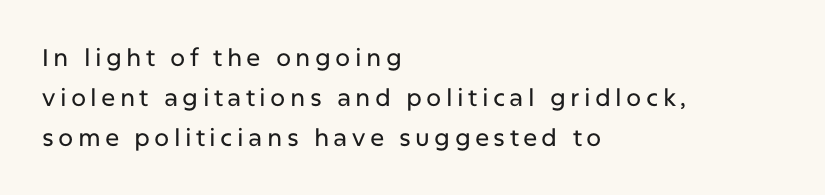
{"italic": "no", "underline": "no", "align": "left", "line_spacing": "normal", "line_spacing_ratio": 1.66, "glyph_px": 24}
